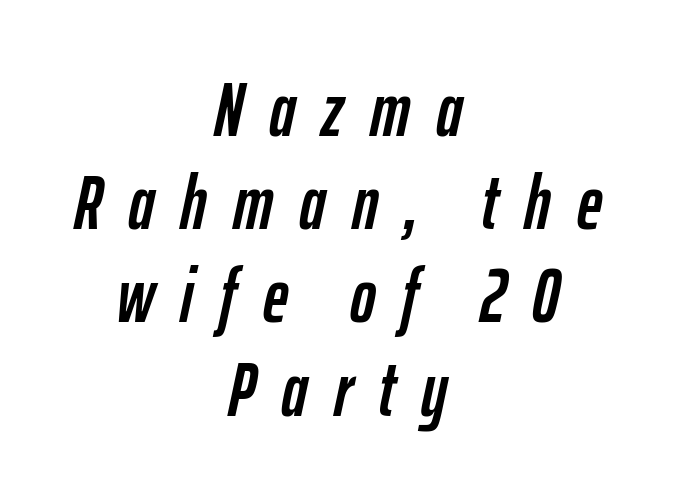
The image shows 77 px condensed type, italic (leaning right); set centered, line spacing 1.21x, unusually wide letter spacing (+0.34 em), not underlined; low stroke contrast and a medium x-height.
